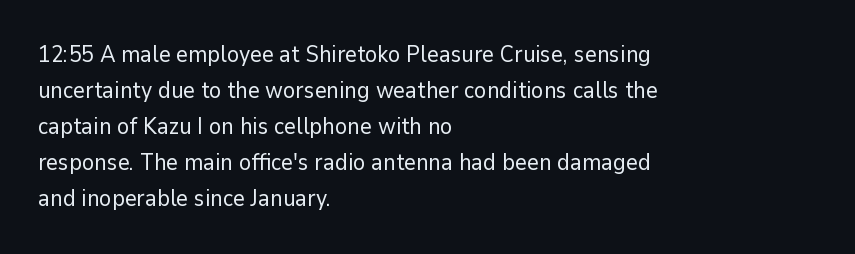
{"italic": "no", "bold": "no", "underline": "no", "align": "left", "line_spacing": "normal", "line_spacing_ratio": 1.57, "letter_spacing": "normal", "letter_spacing_em": 0.0, "glyph_px": 23}
